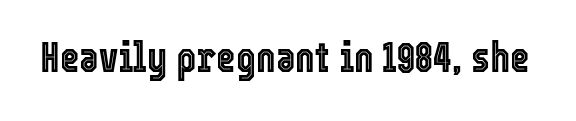
{"italic": "no", "width": "condensed", "x_height": "medium", "monospaced": "no", "underline": "no", "letter_spacing": "normal", "letter_spacing_em": 0.0, "glyph_px": 42}
